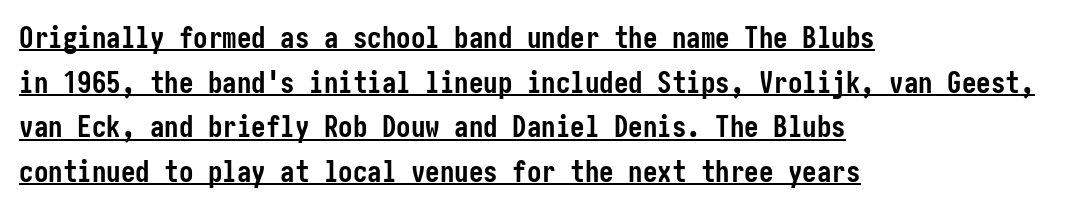
This rendering uses left alignment, leaving the right contour irregular. The type is set solid horizontally, with unmodified tracking. The face used here is a sans, in the tradition of grotesques and geometrics. Whoever set this chose a conventional vertical rhythm. Has an underline been added? It has.
